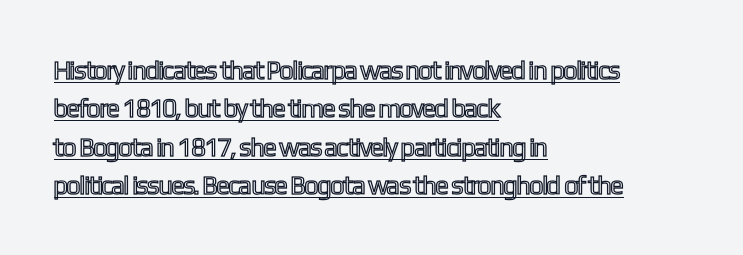
Q: Is the text italic (slanted)? A: No, it is upright.
Q: Is the text underlined? A: Yes.
Q: How is the paragraph aligned? A: Left-aligned.
Q: Is the spacing between letters normal or unusually wide? A: Normal.
Q: Is the spacing between lines tight, normal or loose? A: Normal.
